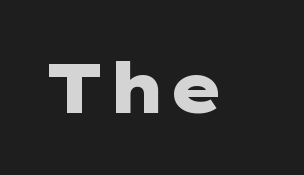
Students, note that the glyphs here touch the page at normal intervals. Style check: upright. Descender tails drop into unmarked territory. The passage shown is typeset with a sans-serif family. Weight check: bold — yes, fully.
